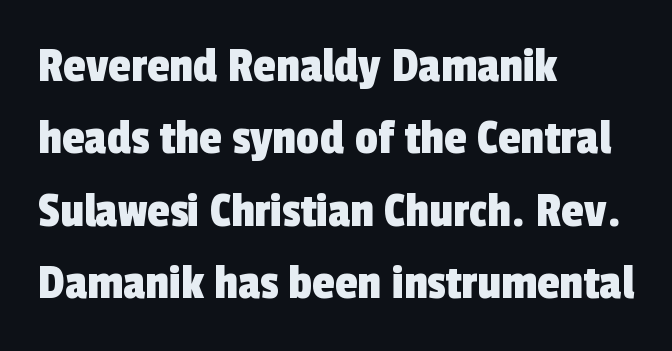
Q: Is the typeface a serif or a sans-serif typeface? A: Sans-serif.
Q: Is the text underlined? A: No.
Q: How is the paragraph aligned? A: Left-aligned.
Q: Is the spacing between letters normal or unusually wide? A: Normal.
Q: Is the spacing between lines tight, normal or loose? A: Normal.
Q: Width (condensed, normal, or wide)? A: Condensed.
Q: x-height? A: Medium.
Q: Monospaced? A: No.
